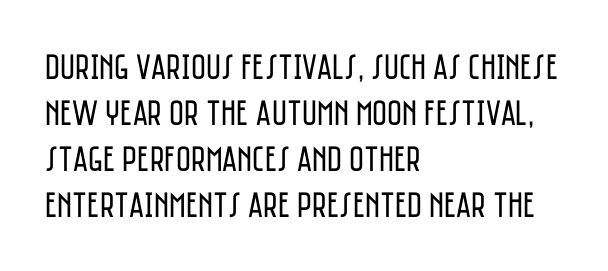
This is roman type, the default non-slanted kind. Which margin do the lines hug? The left one — the right edge is uneven. Rule under the text: the space is simply empty. The rows are spaced the way most documents space them. The font is comparable to plain body text, perhaps lighter. Character widths vary here, with narrow letters taking less room than wide ones.
